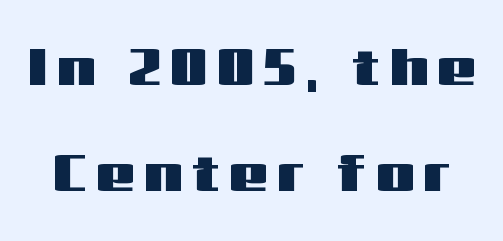
Q: Is the text italic (slanted)? A: No, it is upright.
Q: Is the typeface a serif or a sans-serif typeface? A: Sans-serif.
Q: Is the text underlined? A: No.
Q: Is the spacing between lines tight, normal or loose? A: Loose.
Q: Width (condensed, normal, or wide)? A: Wide.
Q: Stroke contrast? A: Medium.
Q: x-height? A: Medium.
Q: Monospaced? A: No.
